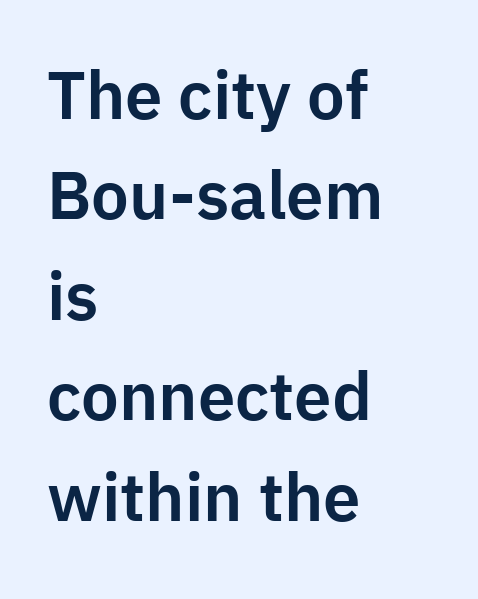
Q: Is the text italic (slanted)? A: No, it is upright.
Q: Is the typeface a serif or a sans-serif typeface? A: Sans-serif.
Q: Is the text underlined? A: No.
Q: How is the paragraph aligned? A: Left-aligned.
Q: Is the spacing between letters normal or unusually wide? A: Normal.
Q: Is the spacing between lines tight, normal or loose? A: Normal.
Q: Width (condensed, normal, or wide)? A: Normal.
Q: Stroke contrast? A: Low.
Q: x-height? A: Medium.
Q: Monospaced? A: No.
